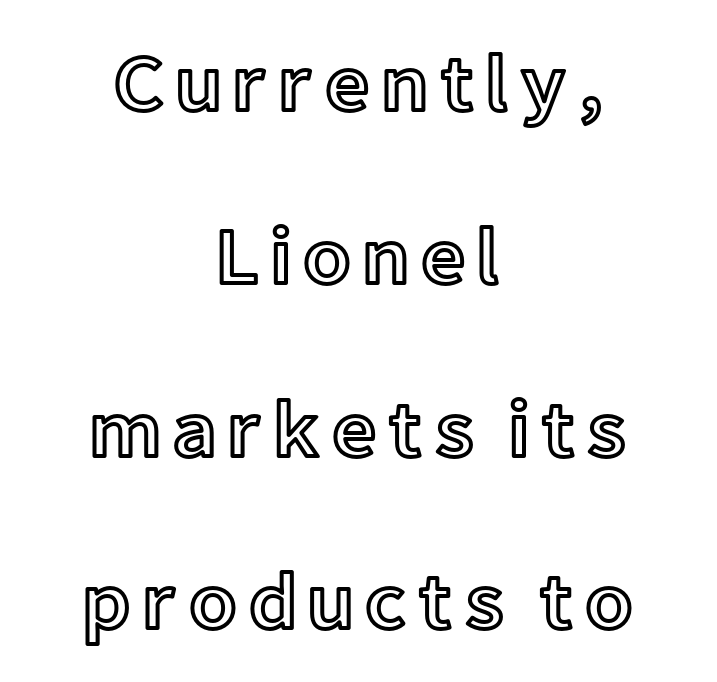
The image shows 80 px text type, upright; set centered, loose line spacing (2.16x), not underlined; a medium x-height.
